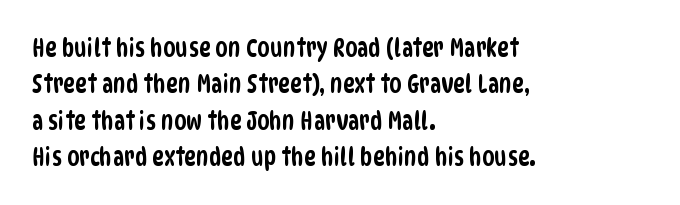
Quick note: interline space is typical. In CSS terms this would be text-align: left. Tracking here is standard; glyphs follow each other at the usual distance. Glance below the letters and you will spot only blank space.
